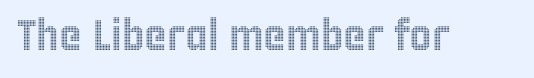
{"italic": "no", "width": "condensed", "x_height": "large", "monospaced": "no", "underline": "no", "letter_spacing": "normal", "letter_spacing_em": 0.0, "glyph_px": 43}
